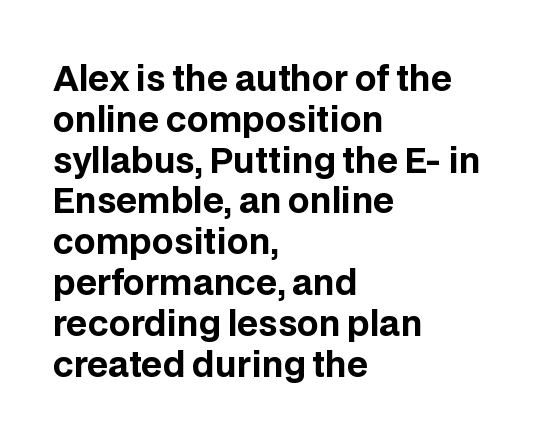
Q: Is the text bold? A: Yes.
Q: Is the text italic (slanted)? A: No, it is upright.
Q: Is the typeface a serif or a sans-serif typeface? A: Sans-serif.
Q: Is the text underlined? A: No.
Q: How is the paragraph aligned? A: Left-aligned.
Q: Is the spacing between letters normal or unusually wide? A: Normal.
Q: Width (condensed, normal, or wide)? A: Normal.
Q: Stroke contrast? A: Low.
Q: x-height? A: Large.
Q: Monospaced? A: No.
